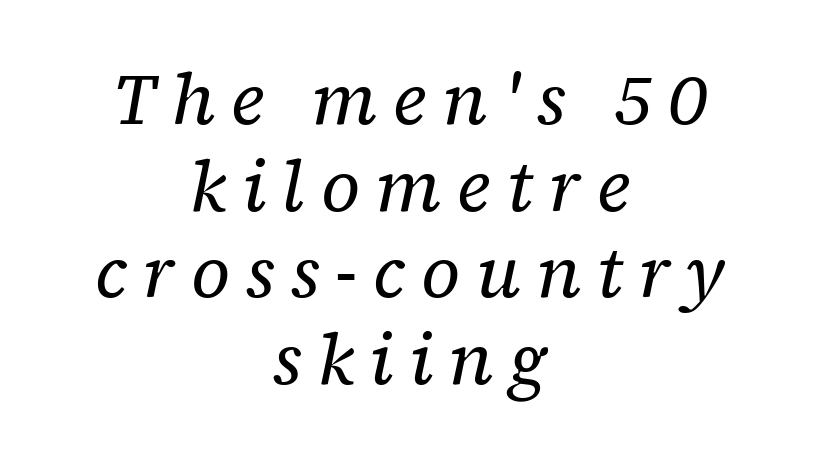
The image shows 71 px regular-weight serif type, italic (leaning right); set centered, line spacing 1.22x, unusually wide letter spacing (+0.22 em), not underlined; low stroke contrast and a medium x-height.
